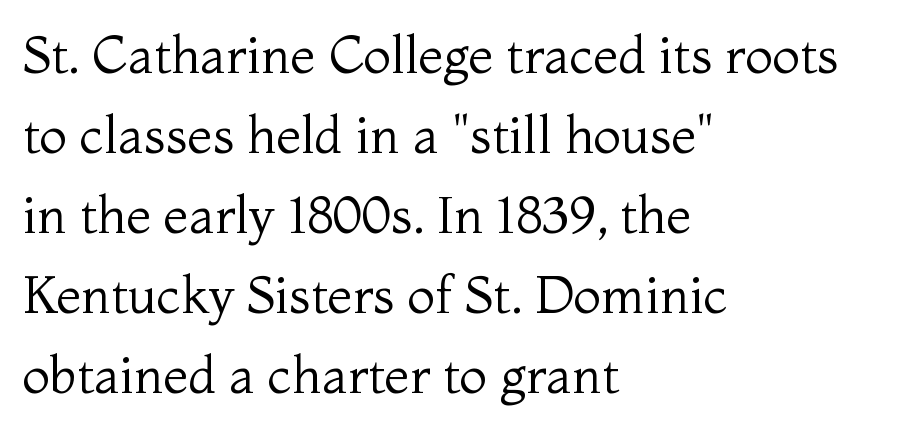
{"serif": "yes", "italic": "no", "bold": "no", "weight": "regular", "width": "normal", "stroke_contrast": "medium", "x_height": "medium", "monospaced": "no", "underline": "no", "align": "left", "line_spacing": "normal", "line_spacing_ratio": 1.57, "letter_spacing": "normal", "letter_spacing_em": 0.0, "glyph_px": 51}
